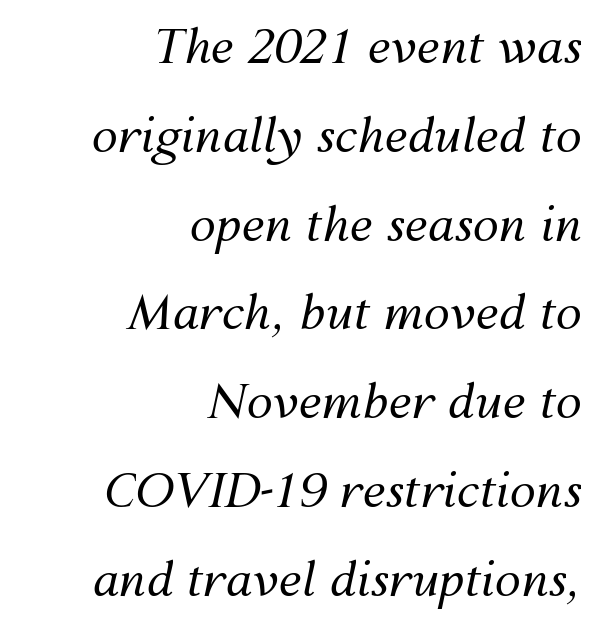
{"italic": "yes", "lean": "right", "slant_degrees": 12, "bold": "no", "weight": "regular", "width": "normal", "stroke_contrast": "medium", "x_height": "medium", "monospaced": "no", "underline": "no", "align": "right", "line_spacing_ratio": 1.89, "letter_spacing": "normal", "letter_spacing_em": 0.0, "glyph_px": 47}
